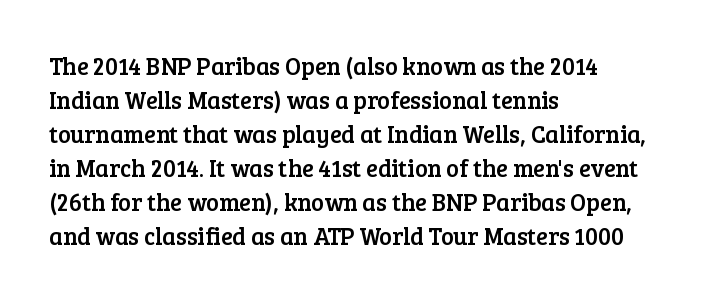
The image shows 24 px text type, upright; set left-aligned, normal line spacing (1.42x), normal letter spacing, not underlined.
